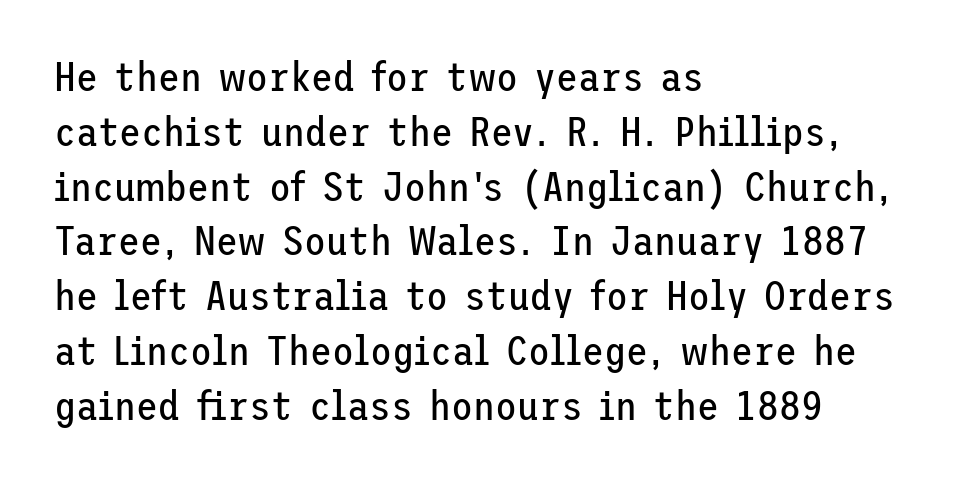
{"serif": "no", "italic": "no", "bold": "no", "weight": "regular", "width": "normal", "stroke_contrast": "low", "x_height": "medium", "underline": "no", "align": "left", "line_spacing": "normal", "line_spacing_ratio": 1.37, "letter_spacing": "normal", "letter_spacing_em": 0.0, "glyph_px": 40}
